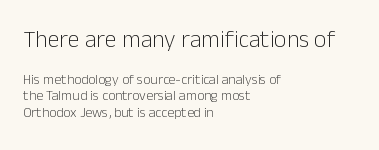
{"italic": "no", "bold": "no", "underline": "no", "align": "left", "line_spacing_ratio": 1.16, "letter_spacing": "normal", "letter_spacing_em": 0.0, "larger_block": "first", "size_ratio": 1.71, "glyph_px": 24}
